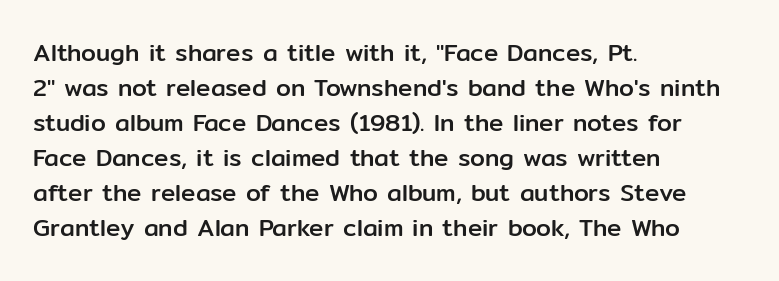
{"italic": "no", "underline": "no", "align": "left", "line_spacing": "normal", "line_spacing_ratio": 1.46, "letter_spacing": "normal", "letter_spacing_em": 0.0, "glyph_px": 24}
